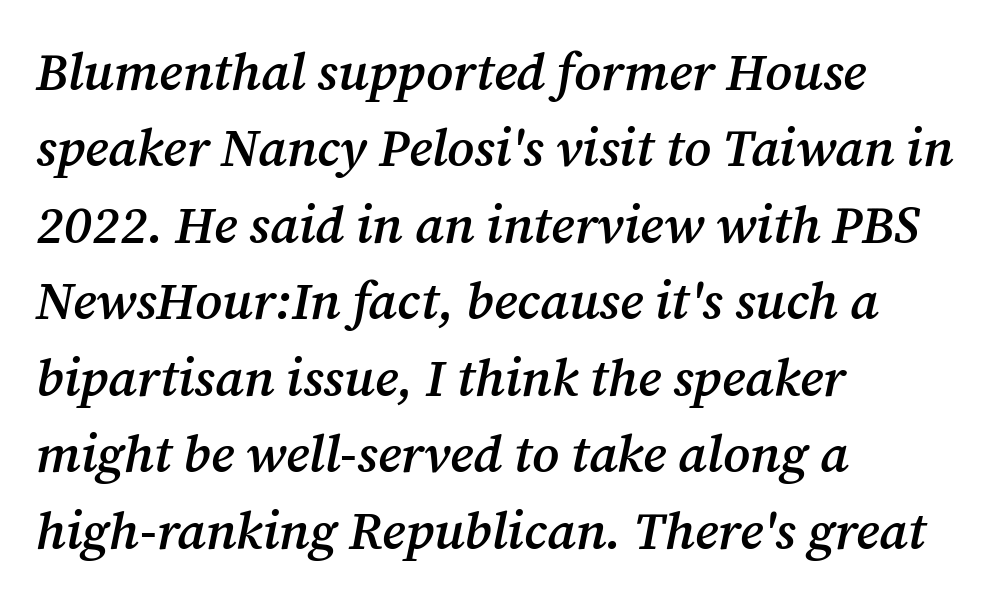
The letters are slanted; this is an italic face. Notice the strokes are somewhat thickened but not fully heavy: this is a semibold. You could not count columns in this text — the font is proportionally spaced. Classification — serif. Clear beneath every line of the passage.
